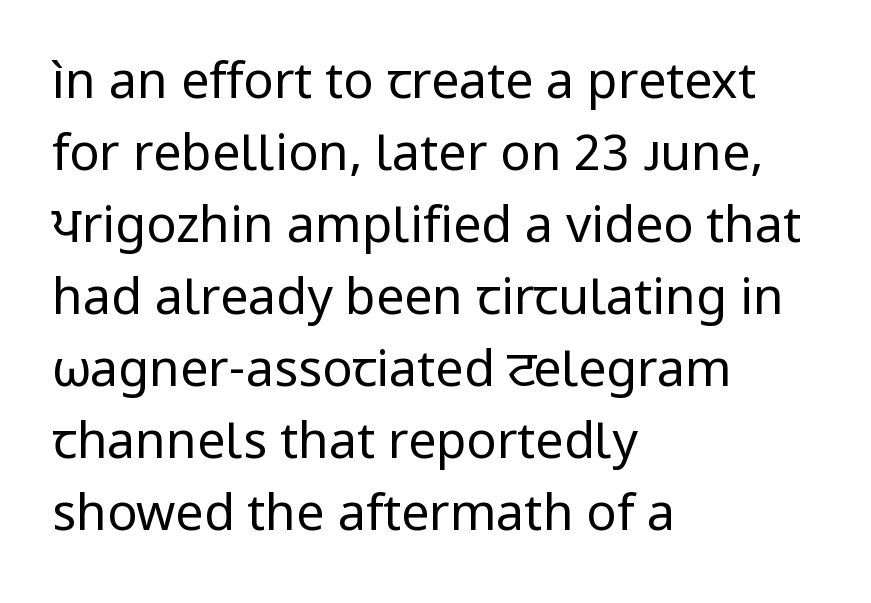
Bare-footed words on every line. A classic flush-left, rag-right setting is used for this passage. A typesetter would call this proportional, since set widths differ per character. Horizontal bands of white between lines are of average thickness. This rendering employs a face without finishing strokes, i.e., a sans-serif. Is this a heavy cut? Hardly; it is regular or lighter.
